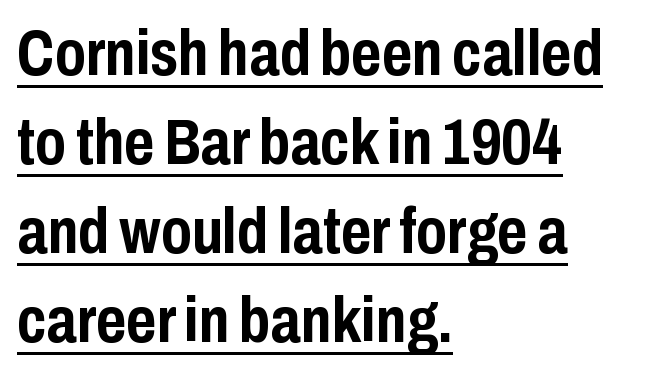
The compositor pushed each line to the left boundary. A full-strength bold gives these letters their thick strokes. Varying glyph widths throughout — classic text-font behaviour. I'd call this a sans setting — the letters go barefoot. Posture: straight, roman, zero tilt. The line texture is even and compact thanks to regular tracking.
